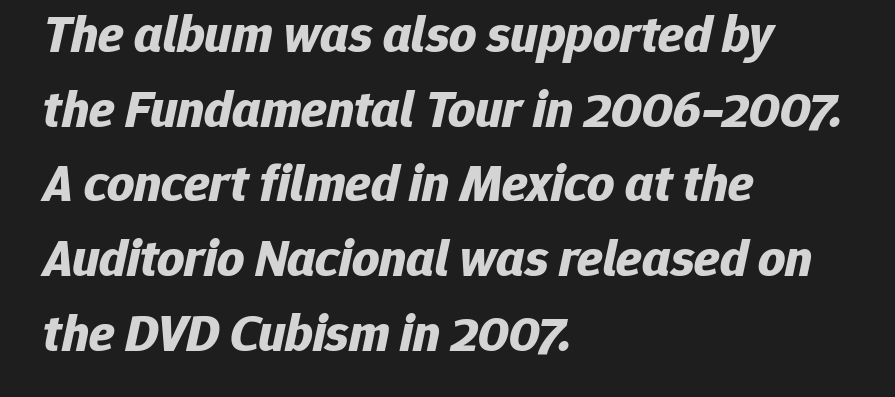
The image shows 53 px bold type, italic (leaning right); set left-aligned, normal line spacing (1.41x), normal letter spacing, not underlined; low stroke contrast and a medium x-height.
